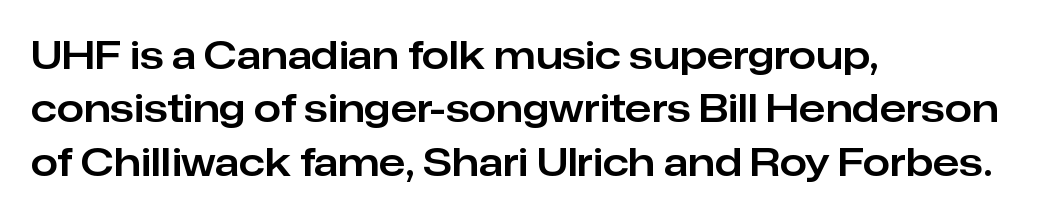
{"serif": "no", "italic": "no", "width": "normal", "stroke_contrast": "low", "x_height": "medium", "monospaced": "no", "underline": "no", "align": "left", "line_spacing": "normal", "line_spacing_ratio": 1.37, "letter_spacing": "normal", "letter_spacing_em": 0.0, "glyph_px": 39}
